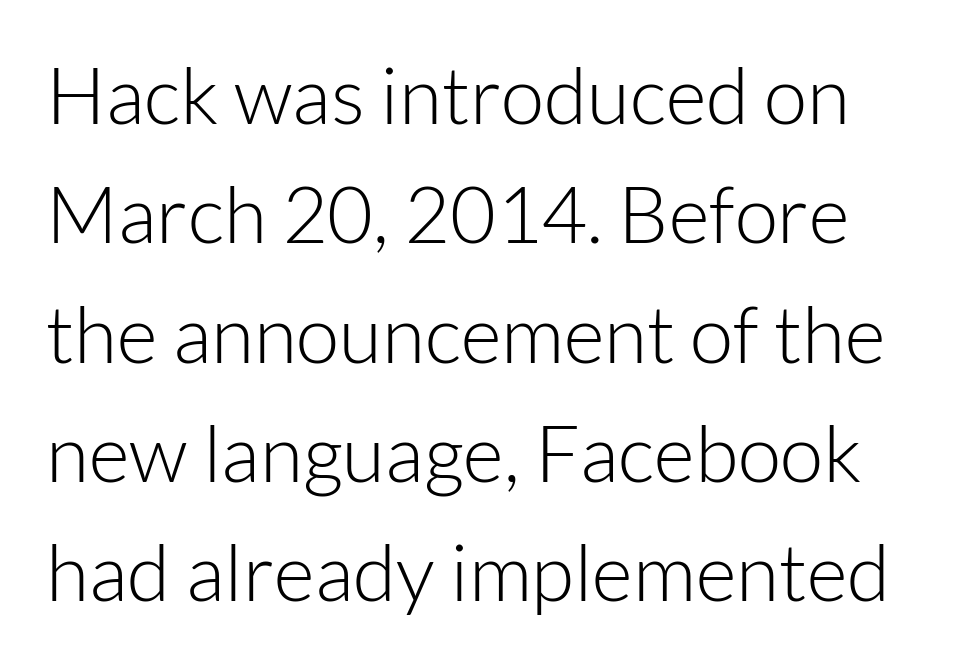
The image shows 79 px light sans-serif type, upright; set normal line spacing (1.51x), normal letter spacing, not underlined; low stroke contrast and a medium x-height.
